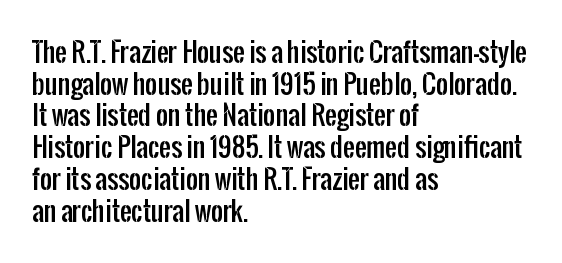
{"italic": "no", "underline": "no", "align": "left", "line_spacing_ratio": 1.22, "letter_spacing": "normal", "letter_spacing_em": 0.0, "glyph_px": 26}
